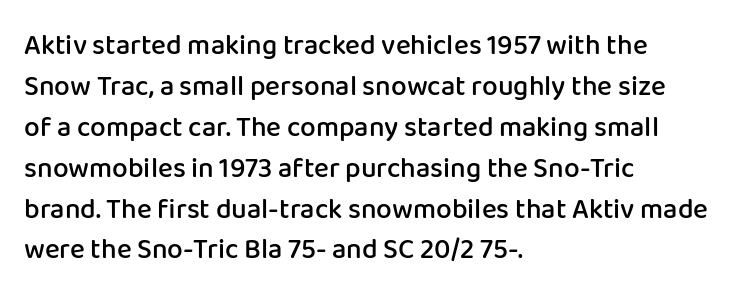
{"serif": "no", "italic": "no", "bold": "semi", "weight": "semibold", "width": "normal", "stroke_contrast": "low", "x_height": "medium", "monospaced": "no", "underline": "no", "align": "left", "line_spacing": "normal", "line_spacing_ratio": 1.46, "letter_spacing": "normal", "letter_spacing_em": 0.0, "glyph_px": 28}
